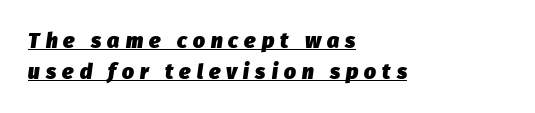
The image shows 21 px bold type, italic (leaning right); set left-aligned, normal line spacing (1.47x), unusually wide letter spacing (+0.29 em), underlined.
